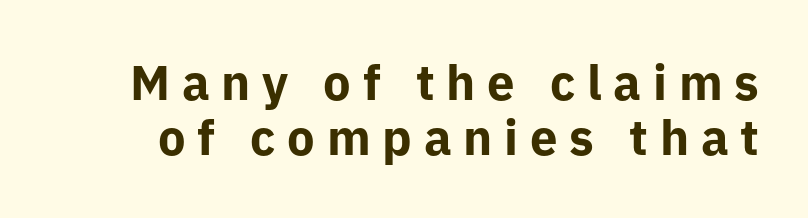
The image shows 49 px bold sans-serif type, upright; set tight line spacing (1.12x), unusually wide letter spacing (+0.24 em), not underlined; low stroke contrast and a medium x-height.
